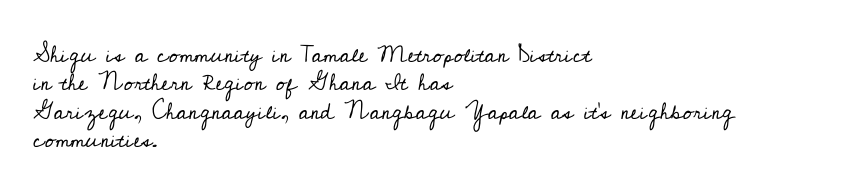
{"bold": "no", "underline": "no", "align": "left", "line_spacing_ratio": 1.23, "letter_spacing": "normal", "letter_spacing_em": 0.0, "glyph_px": 23}
